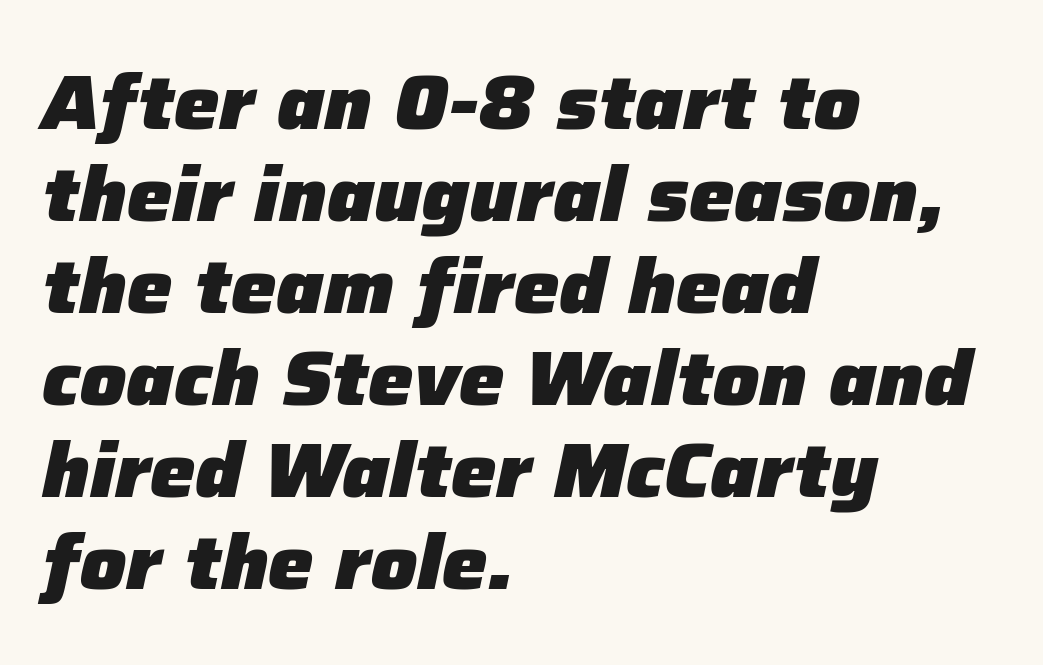
Honestly, there is no underline to notice here at all. Look at the tracking — it's just the regular setting, nothing added. A typesetter would call this proportional, since set widths differ per character. These lines were composed using italics.
